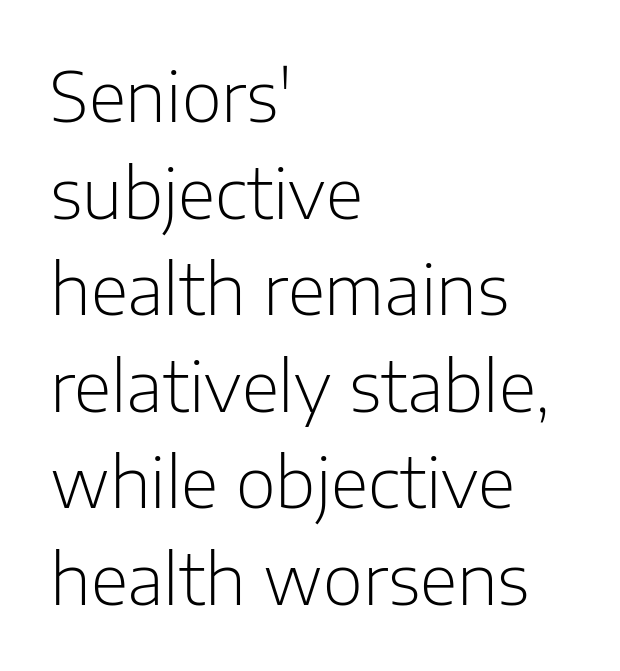
Q: Is the text bold? A: No.
Q: Is the text italic (slanted)? A: No, it is upright.
Q: Is the typeface a serif or a sans-serif typeface? A: Sans-serif.
Q: Is the text underlined? A: No.
Q: How is the paragraph aligned? A: Left-aligned.
Q: Is the spacing between letters normal or unusually wide? A: Normal.
Q: Is the spacing between lines tight, normal or loose? A: Normal.
Q: Width (condensed, normal, or wide)? A: Normal.
Q: Stroke contrast? A: Low.
Q: x-height? A: Medium.
Q: Monospaced? A: No.
